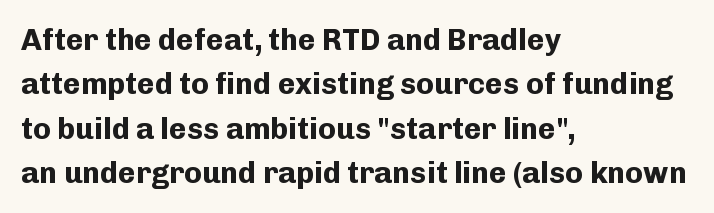
Look at the bottom of the vertical strokes: they stop flat, with no serifs. Honestly, the row spacing looks completely unremarkable. These lines were composed using upright roman letters. Do the characters align in a grid? No, the font is proportional. Does the weight exceed regular? Yes, all the way to bold. The lines in this sample share a left origin and differ only in where they stop.
